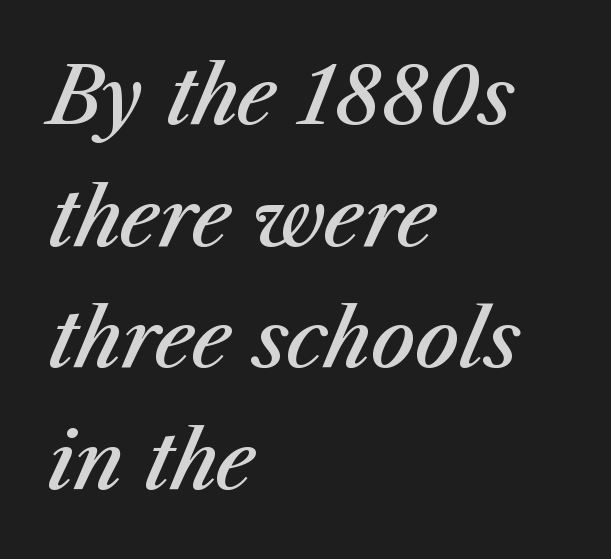
Q: Is the text bold? A: Semi-bold.
Q: Is the text italic (slanted)? A: Yes, it leans right by about 23 degrees.
Q: Is the text underlined? A: No.
Q: How is the paragraph aligned? A: Left-aligned.
Q: Is the spacing between letters normal or unusually wide? A: Normal.
Q: Is the spacing between lines tight, normal or loose? A: Normal.
Q: Width (condensed, normal, or wide)? A: Normal.
Q: Stroke contrast? A: Medium.
Q: x-height? A: Medium.
Q: Monospaced? A: No.
